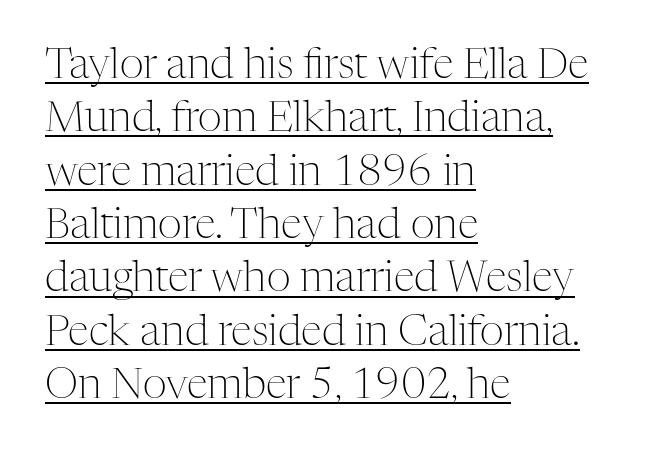
Q: Is the text bold? A: No.
Q: Is the text italic (slanted)? A: No, it is upright.
Q: Is the typeface a serif or a sans-serif typeface? A: Serif.
Q: Is the text underlined? A: Yes.
Q: How is the paragraph aligned? A: Left-aligned.
Q: Is the spacing between letters normal or unusually wide? A: Normal.
Q: Is the spacing between lines tight, normal or loose? A: Normal.
Q: Width (condensed, normal, or wide)? A: Normal.
Q: Stroke contrast? A: Medium.
Q: x-height? A: Medium.
Q: Monospaced? A: No.
